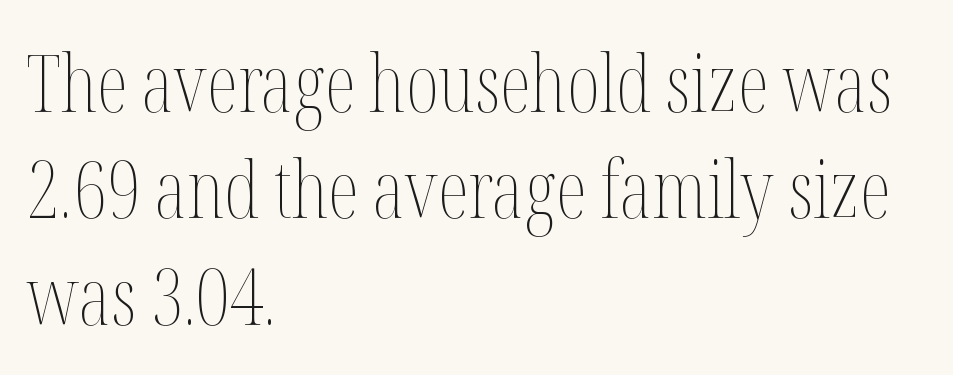
Q: Is the text bold? A: No.
Q: Is the text italic (slanted)? A: No, it is upright.
Q: Is the text underlined? A: No.
Q: How is the paragraph aligned? A: Left-aligned.
Q: Is the spacing between letters normal or unusually wide? A: Normal.
Q: Is the spacing between lines tight, normal or loose? A: Normal.
Q: Width (condensed, normal, or wide)? A: Condensed.
Q: Stroke contrast? A: Medium.
Q: x-height? A: Medium.
Q: Monospaced? A: No.
